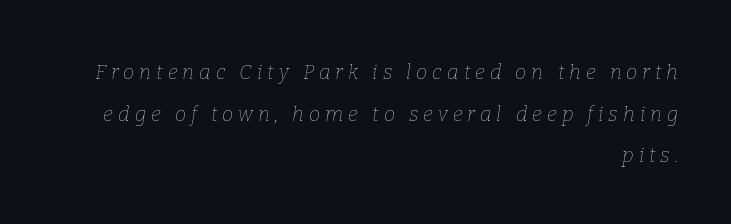
One glance says open: line gaps are wider than usual. Rule under the text: the space is simply empty. The tracking jumps out immediately: characters are airy and widely separated. The rendering applies a slant to the glyphs. Every row of glyphs terminates at an identical x-position on the right.
